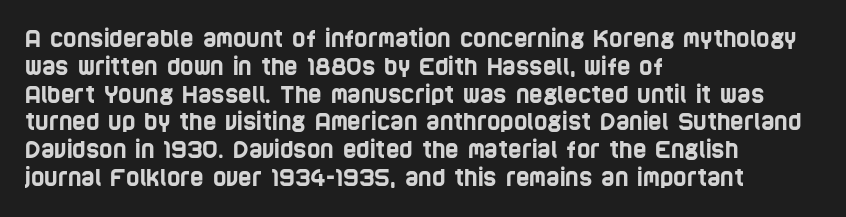
{"underline": "no", "align": "left", "line_spacing_ratio": 1.21, "letter_spacing": "normal", "letter_spacing_em": 0.0, "glyph_px": 23}
